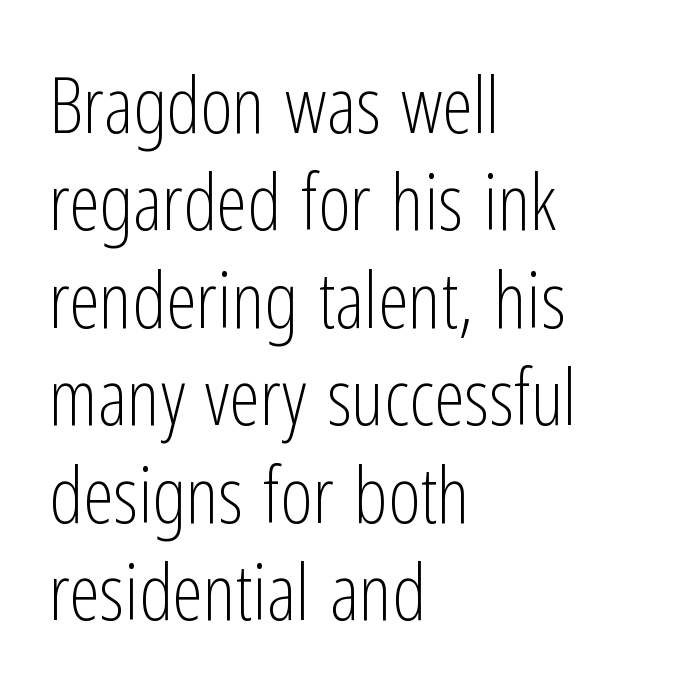
Summary of vertical rhythm: regular, with standard interline spacing. Does the copy run flush right? No — it runs flush left. Tracking here is standard; glyphs follow each other at the usual distance. Font category for this specimen: sans-serif.
